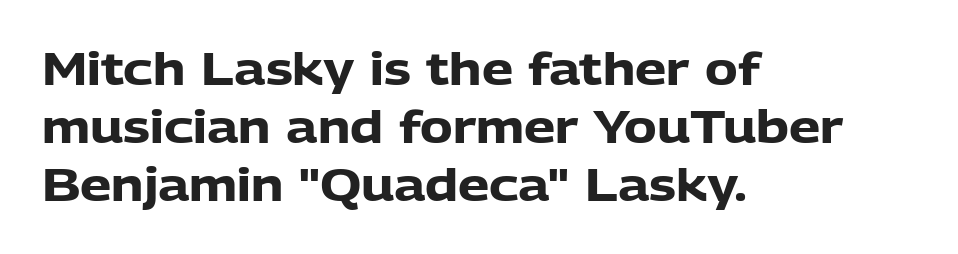
{"serif": "no", "italic": "no", "bold": "yes", "weight": "heavy", "width": "normal", "stroke_contrast": "low", "x_height": "medium", "monospaced": "no", "underline": "no", "align": "left", "line_spacing": "normal", "line_spacing_ratio": 1.32, "letter_spacing": "normal", "letter_spacing_em": 0.0, "glyph_px": 44}
